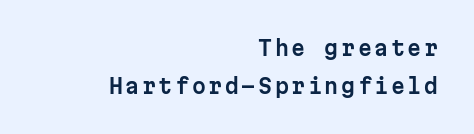
{"italic": "no", "underline": "no", "align": "right", "line_spacing_ratio": 1.88, "glyph_px": 20}
